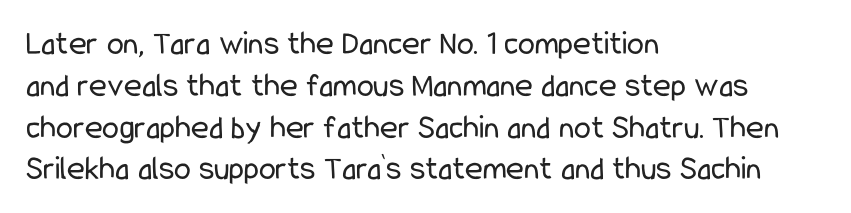
The image shows 34 px regular-weight, condensed sans-serif type, upright; set left-aligned, line spacing 1.23x, normal letter spacing, not underlined; low stroke contrast and a medium x-height.
